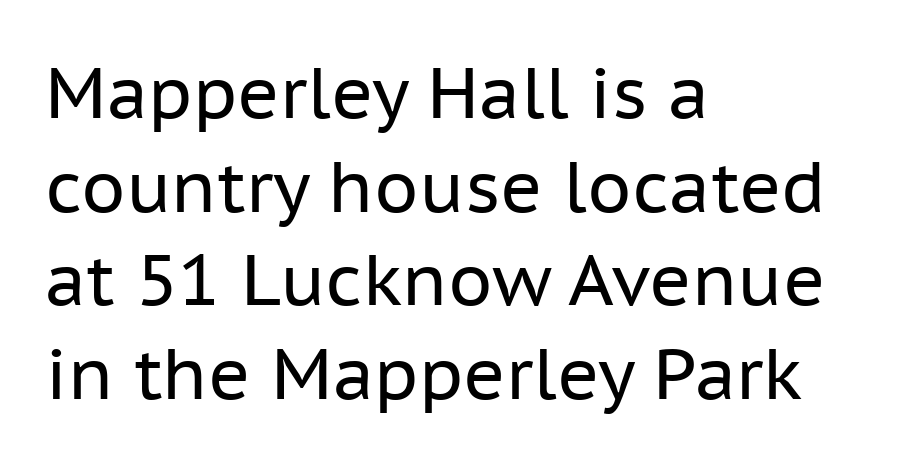
{"serif": "no", "italic": "no", "bold": "no", "weight": "regular", "width": "normal", "stroke_contrast": "low", "x_height": "medium", "monospaced": "no", "underline": "no", "align": "left", "line_spacing": "normal", "line_spacing_ratio": 1.32, "letter_spacing": "normal", "letter_spacing_em": 0.0, "glyph_px": 71}
